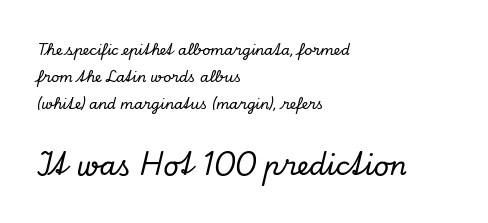
{"italic": "yes", "lean": "right", "slant_degrees": 13, "underline": "no", "align": "left", "line_spacing": "loose", "line_spacing_ratio": 1.93, "letter_spacing": "normal", "letter_spacing_em": 0.0, "larger_block": "second", "size_ratio": 1.93, "glyph_px": 27}
